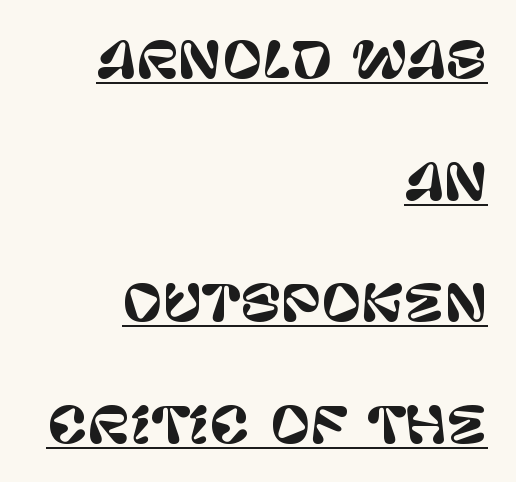
{"serif": "no", "width": "normal", "stroke_contrast": "low", "x_height": "large", "monospaced": "no", "underline": "yes", "align": "right", "line_spacing": "loose", "line_spacing_ratio": 2.48, "letter_spacing": "normal", "letter_spacing_em": 0.0, "glyph_px": 49}
